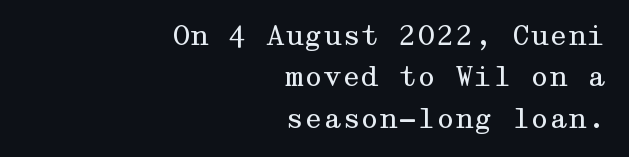
Q: Is the text bold? A: No.
Q: Is the text italic (slanted)? A: No, it is upright.
Q: Is the text underlined? A: No.
Q: How is the paragraph aligned? A: Right-aligned.
Q: Is the spacing between letters normal or unusually wide? A: Normal.
Q: Is the spacing between lines tight, normal or loose? A: Normal.
